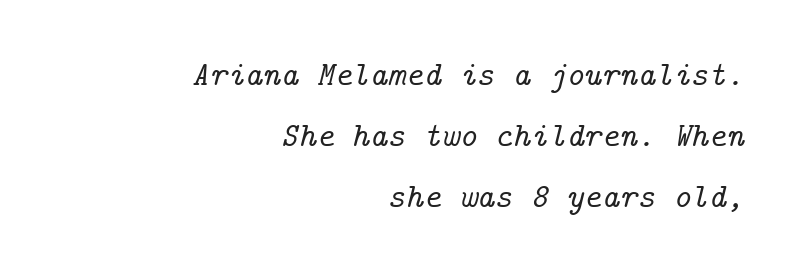
{"serif": "yes", "italic": "yes", "lean": "right", "slant_degrees": 14, "width": "normal", "stroke_contrast": "low", "x_height": "medium", "underline": "no", "align": "right", "line_spacing_ratio": 1.8, "letter_spacing": "normal", "letter_spacing_em": 0.0, "glyph_px": 34}
